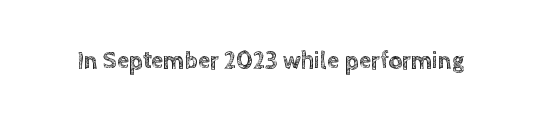
{"italic": "no", "underline": "no", "letter_spacing": "normal", "letter_spacing_em": 0.0, "glyph_px": 24}
